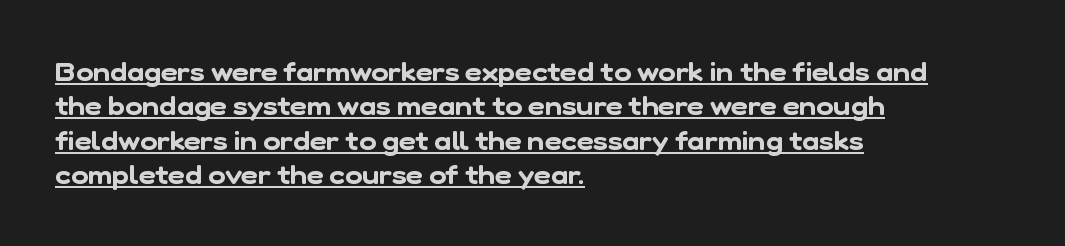
Q: Is the text underlined? A: Yes.
Q: How is the paragraph aligned? A: Left-aligned.
Q: Is the spacing between letters normal or unusually wide? A: Normal.
Q: Is the spacing between lines tight, normal or loose? A: Normal.
